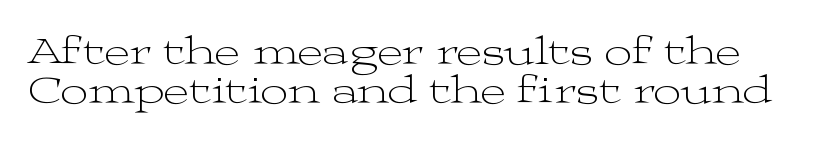
Q: Is the text bold? A: No.
Q: Is the text italic (slanted)? A: No, it is upright.
Q: Is the typeface a serif or a sans-serif typeface? A: Serif.
Q: Is the text underlined? A: No.
Q: Is the spacing between letters normal or unusually wide? A: Normal.
Q: Is the spacing between lines tight, normal or loose? A: Tight.
Q: Width (condensed, normal, or wide)? A: Wide.
Q: Stroke contrast? A: Medium.
Q: x-height? A: Medium.
Q: Monospaced? A: No.
